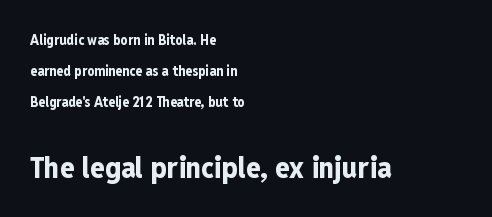
Varying glyph widths throughout — classic text-font behaviour. Only glyphs here, with clear space below each row. This sample uses an upright cut, with every glyph sitting square on the baseline. Letter spacing: default. Each glyph is drawn with heavy, bold strokes. What's the leading like? Stretched, with rows far apart.
